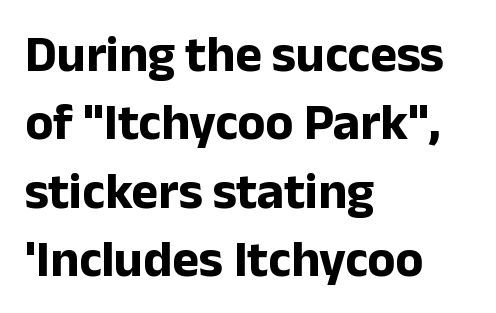
The image shows 51 px bold sans-serif type, upright; set left-aligned, normal line spacing (1.34x), normal letter spacing, not underlined; low stroke contrast and a medium x-height.
